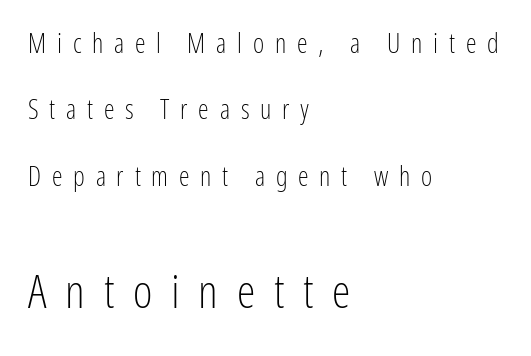
{"serif": "no", "italic": "no", "bold": "no", "weight": "light", "width": "condensed", "stroke_contrast": "low", "x_height": "medium", "monospaced": "no", "underline": "no", "align": "left", "line_spacing": "loose", "line_spacing_ratio": 2.46, "letter_spacing": "wide", "letter_spacing_em": 0.4, "larger_block": "second", "size_ratio": 1.74, "glyph_px": 47}
